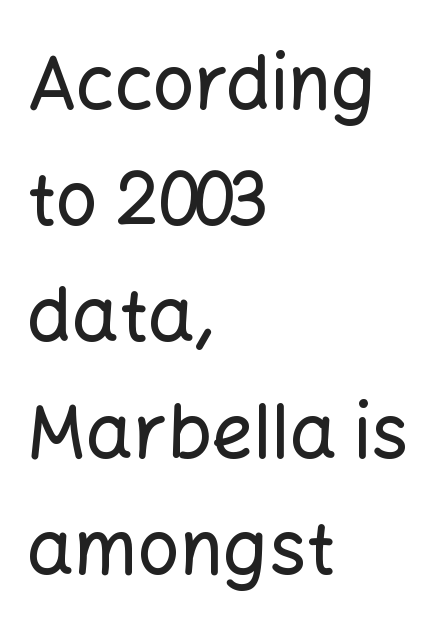
Q: Is the text italic (slanted)? A: No, it is upright.
Q: Is the typeface a serif or a sans-serif typeface? A: Sans-serif.
Q: Is the text underlined? A: No.
Q: How is the paragraph aligned? A: Left-aligned.
Q: Is the spacing between letters normal or unusually wide? A: Normal.
Q: Is the spacing between lines tight, normal or loose? A: Normal.
Q: Width (condensed, normal, or wide)? A: Normal.
Q: Stroke contrast? A: Low.
Q: x-height? A: Medium.
Q: Monospaced? A: No.
